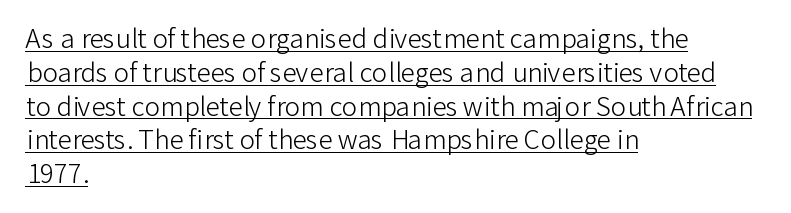
Upright lettering throughout. You can see a thin bar hugging the bottom of the glyphs. The rows are spaced the way most documents space them. This reads as an unemphasized weight, regular at the heaviest.
